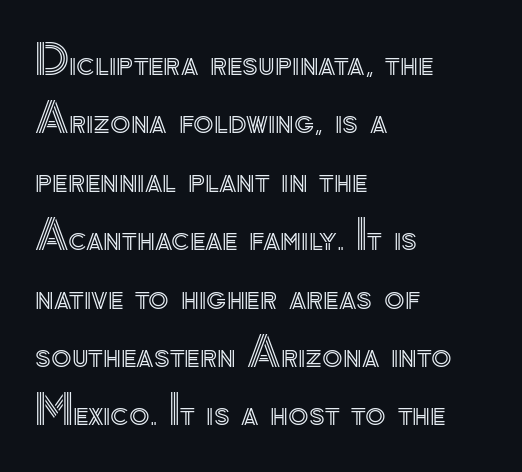
{"italic": "no", "width": "normal", "x_height": "small", "monospaced": "no", "underline": "no", "align": "left", "line_spacing": "normal", "line_spacing_ratio": 1.39, "letter_spacing": "normal", "letter_spacing_em": 0.0, "glyph_px": 42}
